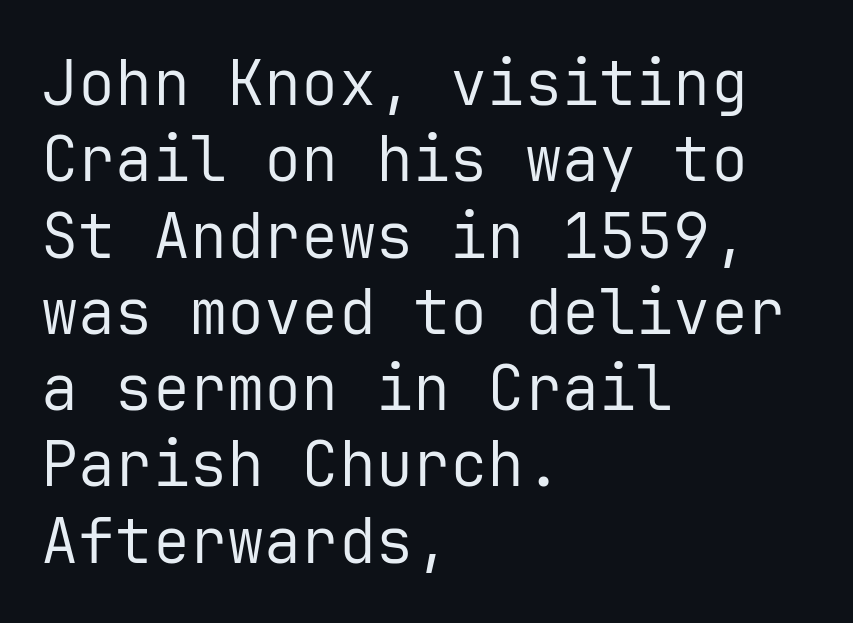
{"serif": "no", "italic": "no", "bold": "no", "weight": "regular", "width": "normal", "stroke_contrast": "low", "x_height": "medium", "monospaced": "yes", "underline": "no", "align": "left", "line_spacing_ratio": 1.23, "letter_spacing": "normal", "letter_spacing_em": 0.0, "glyph_px": 62}
